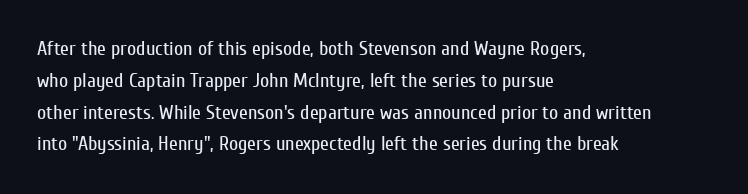
Q: Is the text bold? A: No.
Q: Is the text italic (slanted)? A: No, it is upright.
Q: Is the text underlined? A: No.
Q: How is the paragraph aligned? A: Left-aligned.
Q: Is the spacing between letters normal or unusually wide? A: Normal.
Q: Is the spacing between lines tight, normal or loose? A: Normal.
